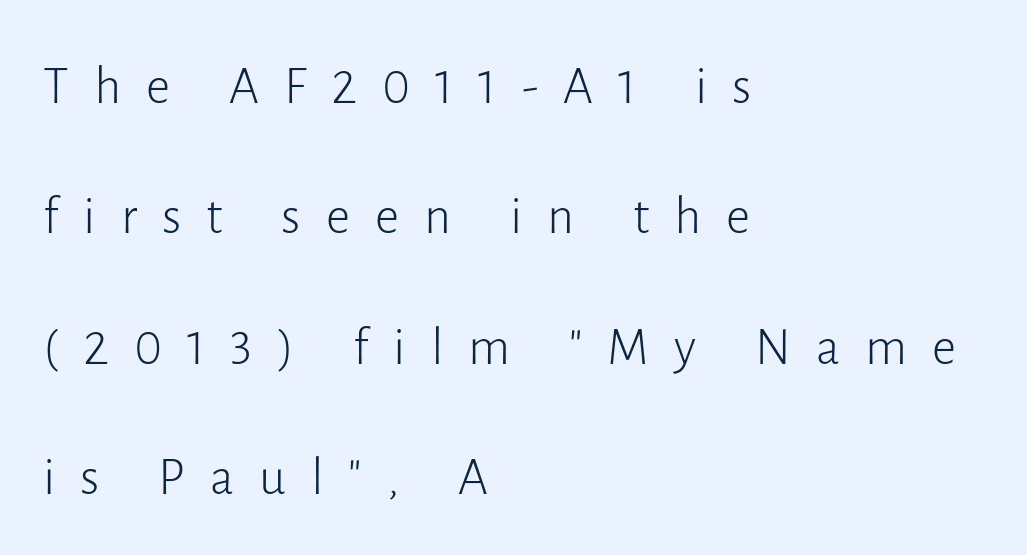
Each row of text sits above clean, open space. The specimen reads as upright at a glance. Leftover space on each line is placed entirely after the last word. Grotesque or geometric, the face here clearly has no serifs. The weight would be labelled regular, book, light, or lighter still.
